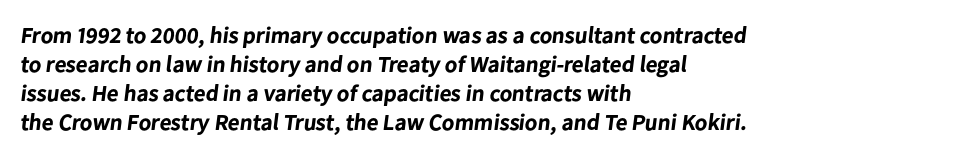
{"bold": "yes", "underline": "no", "align": "left", "line_spacing": "normal", "line_spacing_ratio": 1.26, "letter_spacing": "normal", "letter_spacing_em": 0.0, "glyph_px": 23}
